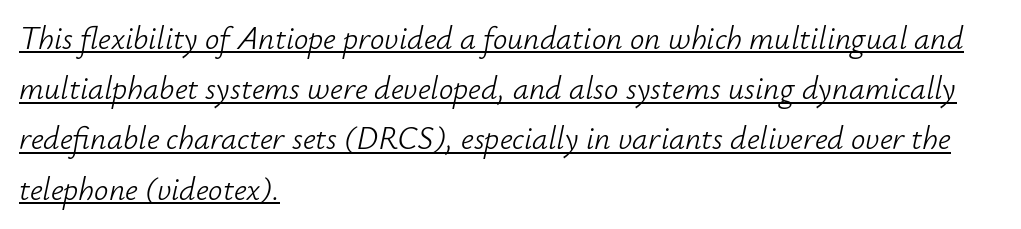
The lines in this sample share a left origin and differ only in where they stop. The passage shown is typed in a proportional face where columns would drift. Is the letter spacing exaggerated? No — it looks like the ordinary default. Italic? Definitely — the glyphs are oblique.
